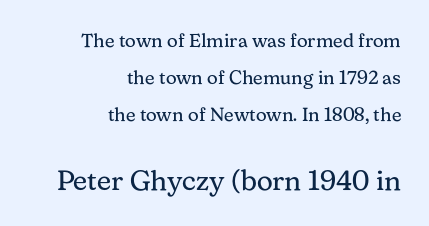
Q: Is the text bold? A: No.
Q: Is the text italic (slanted)? A: No, it is upright.
Q: Is the typeface a serif or a sans-serif typeface? A: Serif.
Q: Is the text underlined? A: No.
Q: How is the paragraph aligned? A: Right-aligned.
Q: Is the spacing between letters normal or unusually wide? A: Normal.
Q: Is the spacing between lines tight, normal or loose? A: Loose.
Q: Which block of text is set in a larger size, the first (top) or the second (bottom)? A: The second (bottom) one.
Q: Width (condensed, normal, or wide)? A: Normal.
Q: Stroke contrast? A: Medium.
Q: x-height? A: Medium.
Q: Monospaced? A: No.
